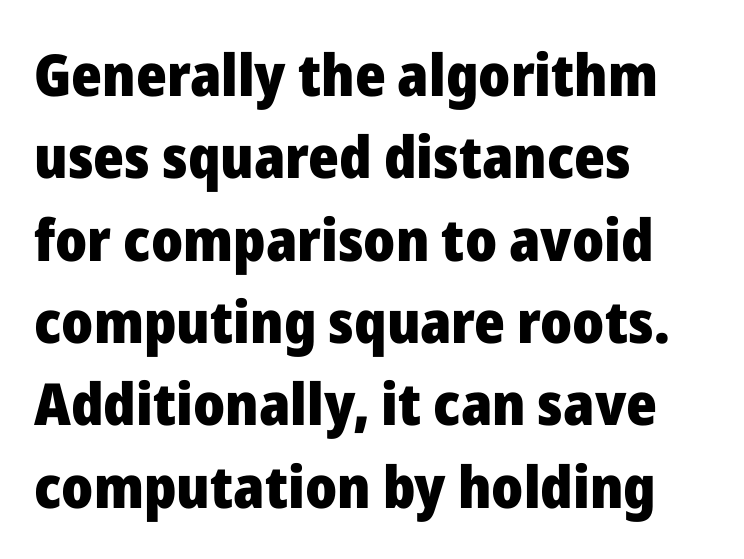
The paragraph has a hard left edge and a soft right edge. How are the letters spaced? Ordinarily, with no added tracking. The face used here is proportionally spaced, like ordinary book or web type. When letters stand straight like this, we call the style roman or upright. Observe the absence of serifs on each vertical stroke in this sample.
